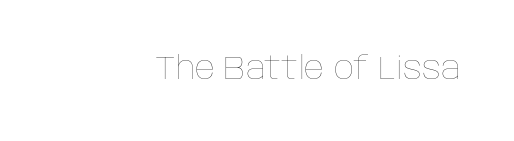
Words float on clear page, feet unadorned. Spacing between characters is what you'd get straight out of the box. Stems and bowls with no extra thickness — not bold. Is this a fixed-width face? No — the glyphs have proportional, varying widths.
